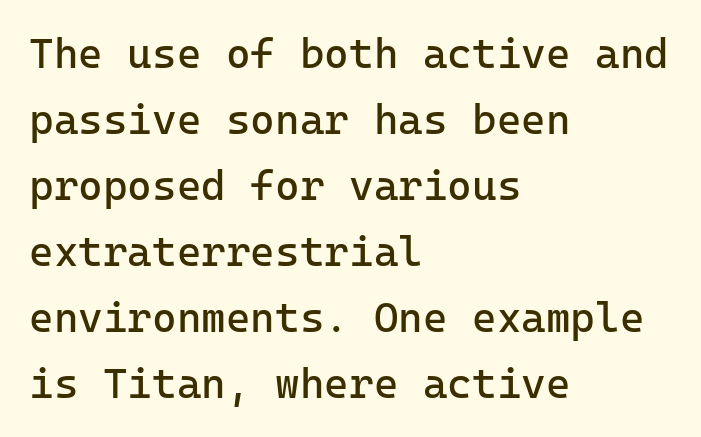
The image shows 42 px regular-weight sans-serif type, upright; set left-aligned, normal line spacing (1.57x), normal letter spacing, not underlined; low stroke contrast and a medium x-height.
